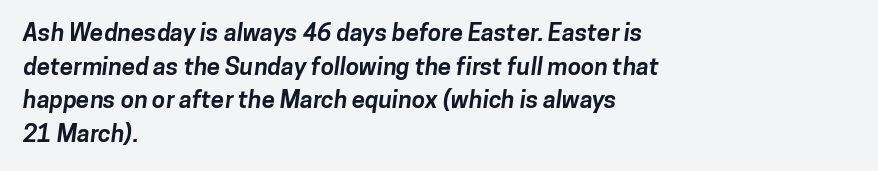
{"bold": "yes", "underline": "no", "align": "left", "line_spacing": "normal", "line_spacing_ratio": 1.4, "letter_spacing": "normal", "letter_spacing_em": 0.0, "glyph_px": 24}
